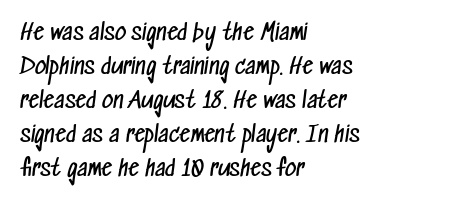
{"bold": "no", "underline": "no", "align": "left", "line_spacing": "normal", "line_spacing_ratio": 1.55, "letter_spacing": "normal", "letter_spacing_em": 0.0, "glyph_px": 22}
